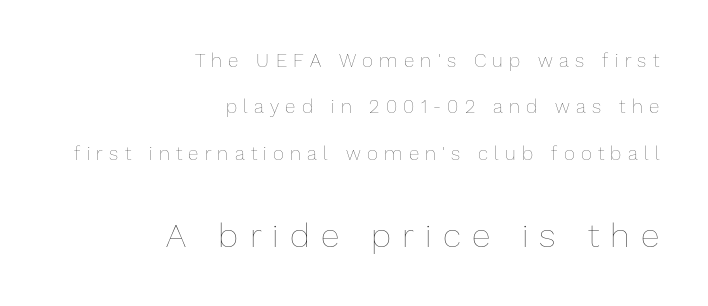
Weight: in the light-to-regular range. These two chunks differ in scale, with the bottom chunk taking the larger measure. Horizontal alignment here is rightward, an uncommon choice for prose. Nope, not italic — everything's standing straight.
